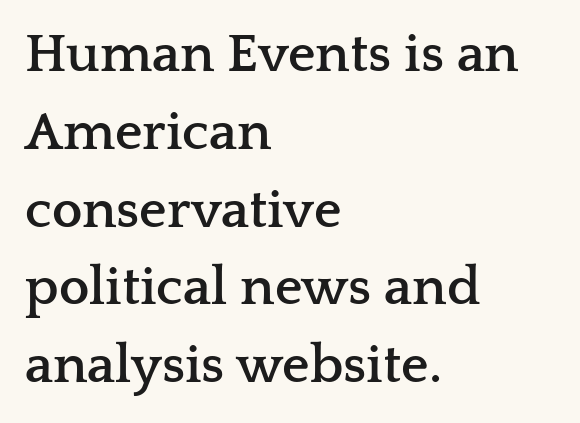
The image shows 54 px semibold, wide serif type, upright; set left-aligned, normal line spacing (1.44x), normal letter spacing, not underlined; low stroke contrast and a medium x-height.
